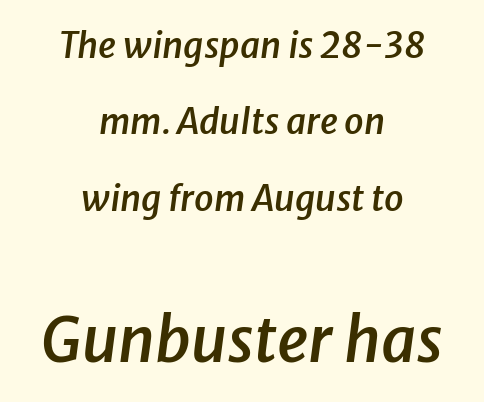
The image shows 61 px semibold type, italic (leaning right); set centered, loose line spacing (2.18x), normal letter spacing, not underlined; the second (bottom) block is 1.74x larger; low stroke contrast and a medium x-height.
